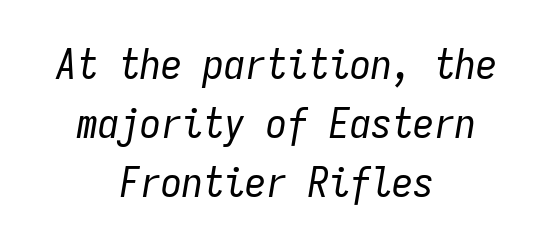
Slanted lettering throughout. Letters rest on an invisible, unmarked baseline. No extra ink here — the face is not bold. Horizontal bands of white between lines are of average thickness.
